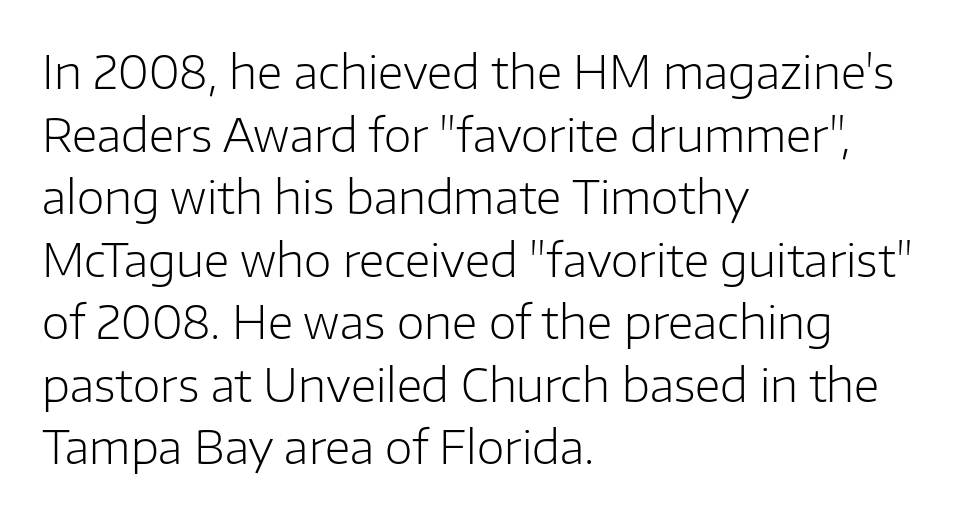
{"serif": "no", "italic": "no", "bold": "no", "weight": "light", "width": "normal", "stroke_contrast": "low", "x_height": "medium", "monospaced": "no", "underline": "no", "align": "left", "line_spacing": "normal", "line_spacing_ratio": 1.39, "letter_spacing": "normal", "letter_spacing_em": 0.0, "glyph_px": 45}
